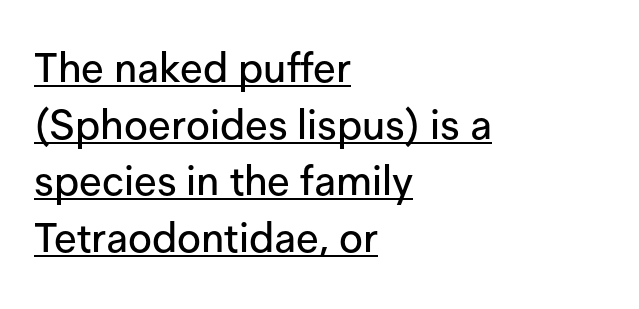
The image shows 41 px sans-serif type, upright; set left-aligned, normal line spacing (1.38x), normal letter spacing, underlined; low stroke contrast and a medium x-height.
